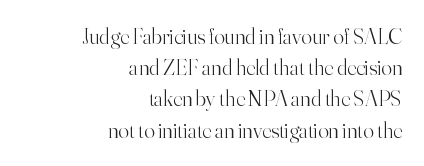
This sample uses an upright cut, with every glyph sitting square on the baseline. There is no visible air inserted between adjacent glyphs. No extra ink here — the face is not bold. Regular leading.
